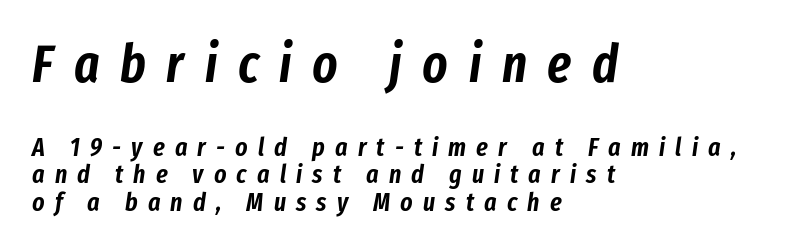
{"italic": "yes", "lean": "right", "slant_degrees": 8, "width": "condensed", "stroke_contrast": "low", "x_height": "medium", "monospaced": "no", "underline": "no", "align": "left", "line_spacing": "tight", "line_spacing_ratio": 1.06, "letter_spacing": "wide", "letter_spacing_em": 0.39, "larger_block": "first", "size_ratio": 2.04, "glyph_px": 53}
